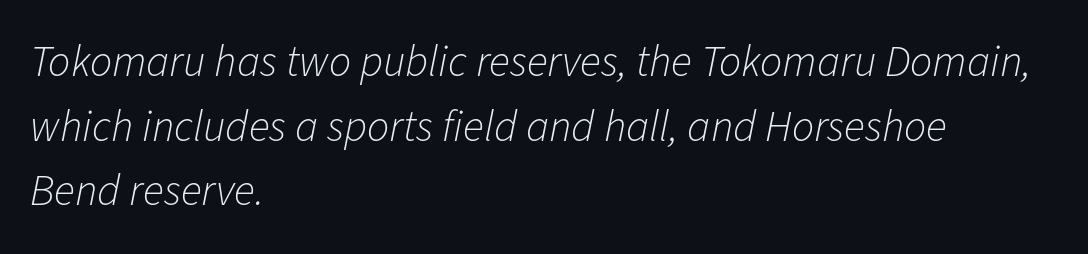
{"italic": "yes", "lean": "right", "slant_degrees": 11, "bold": "no", "weight": "light", "width": "normal", "stroke_contrast": "low", "x_height": "medium", "monospaced": "no", "underline": "no", "align": "left", "line_spacing": "normal", "line_spacing_ratio": 1.47, "letter_spacing": "normal", "letter_spacing_em": 0.0, "glyph_px": 44}
